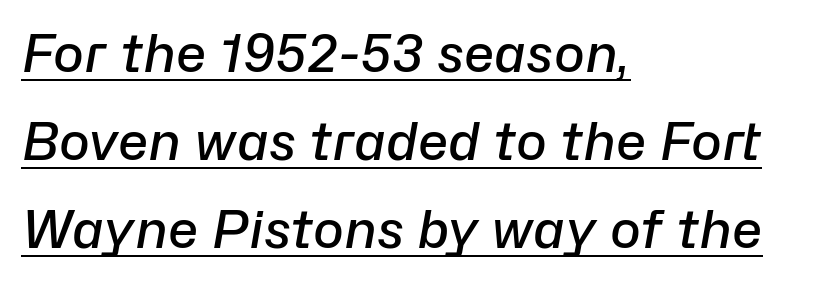
The image shows 52 px semibold type, italic (leaning right); set left-aligned, normal line spacing (1.69x), normal letter spacing, underlined; low stroke contrast and a medium x-height.
